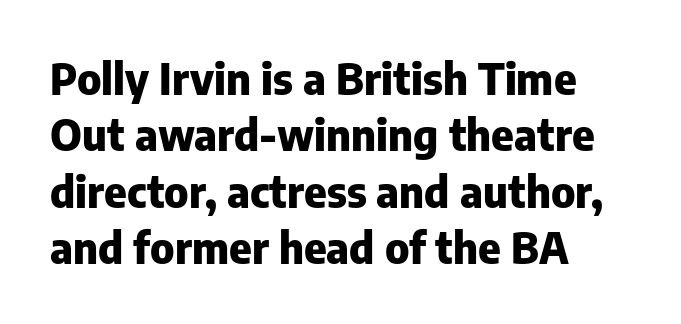
The image shows 43 px heavy sans-serif type, upright; set left-aligned, normal line spacing (1.31x), normal letter spacing, not underlined; low stroke contrast and a medium x-height.
